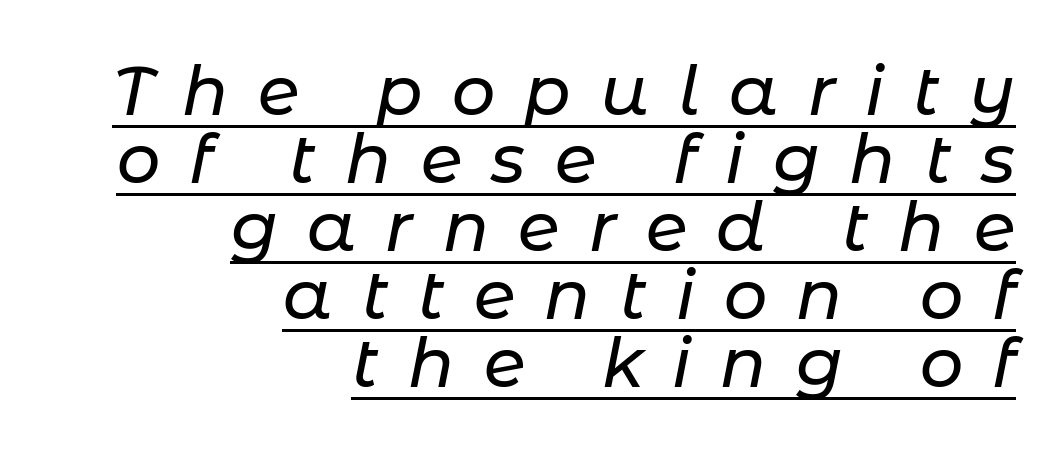
Rendered with sloped, italic letterforms. Alignment: flush right. Underline: present. Is the letter spacing exaggerated? Yes — the characters are pushed far apart. Looks like regular typesetting: each glyph gets only the width it needs.
